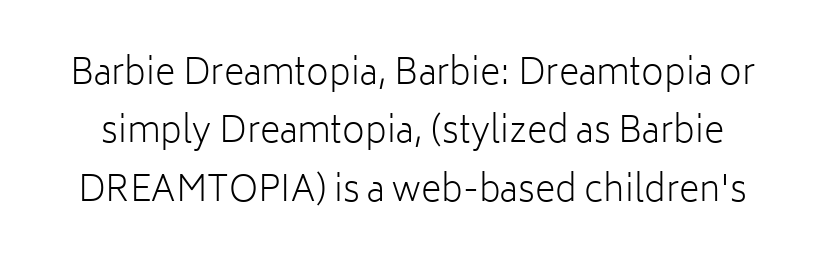
Q: Is the text bold? A: No.
Q: Is the text italic (slanted)? A: No, it is upright.
Q: Is the typeface a serif or a sans-serif typeface? A: Sans-serif.
Q: Is the text underlined? A: No.
Q: Is the spacing between letters normal or unusually wide? A: Normal.
Q: Is the spacing between lines tight, normal or loose? A: Normal.
Q: Width (condensed, normal, or wide)? A: Normal.
Q: Stroke contrast? A: Low.
Q: x-height? A: Medium.
Q: Monospaced? A: No.
